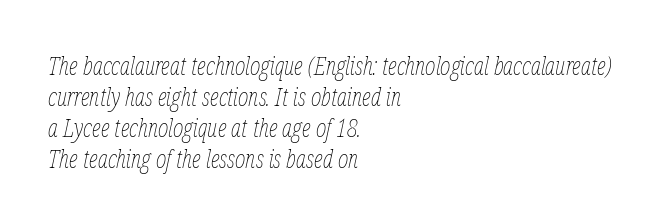
Q: Is the text bold? A: No.
Q: Is the text italic (slanted)? A: Yes, it leans right by about 12 degrees.
Q: Is the text underlined? A: No.
Q: How is the paragraph aligned? A: Left-aligned.
Q: Is the spacing between letters normal or unusually wide? A: Normal.
